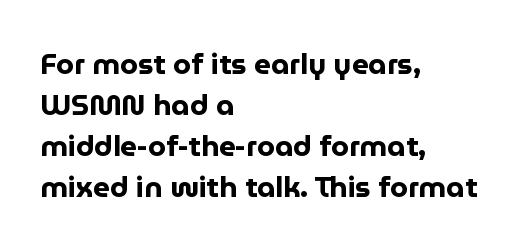
The image shows 29 px bold sans-serif type, upright; set left-aligned, normal line spacing (1.41x), normal letter spacing, not underlined; low stroke contrast and a medium x-height.
